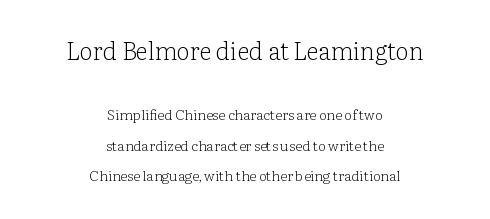
Q: Is the text bold? A: No.
Q: Is the text italic (slanted)? A: No, it is upright.
Q: Is the text underlined? A: No.
Q: How is the paragraph aligned? A: Centered.
Q: Is the spacing between letters normal or unusually wide? A: Normal.
Q: Is the spacing between lines tight, normal or loose? A: Loose.
Q: Which block of text is set in a larger size, the first (top) or the second (bottom)? A: The first (top) one.
